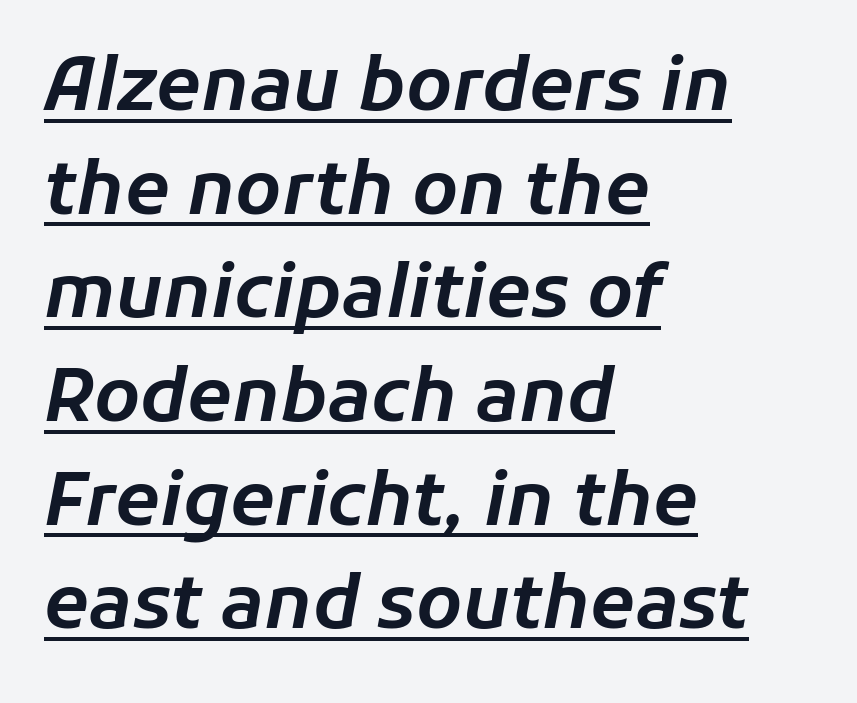
{"italic": "yes", "lean": "right", "slant_degrees": 11, "width": "normal", "stroke_contrast": "low", "x_height": "medium", "monospaced": "no", "underline": "yes", "align": "left", "line_spacing": "normal", "line_spacing_ratio": 1.42, "letter_spacing": "normal", "letter_spacing_em": 0.0, "glyph_px": 73}
